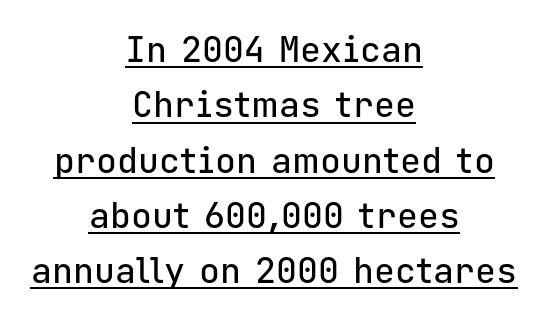
Underlining? Definitely there. The characters display no serif detailing; their extremities are plain. The specimen reads as upright at a glance. Horizontally, the lines are justified to the midpoint only. In terms of letterspacing, this is plain default setting. This sample has the even, mechanical cadence of fixed-width lettering.
